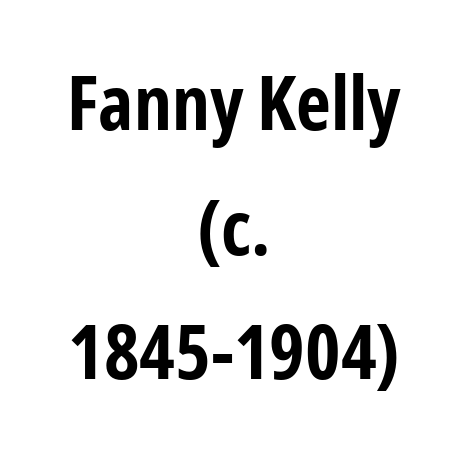
Q: Is the text bold? A: Yes.
Q: Is the text italic (slanted)? A: No, it is upright.
Q: Is the typeface a serif or a sans-serif typeface? A: Sans-serif.
Q: Is the text underlined? A: No.
Q: How is the paragraph aligned? A: Centered.
Q: Is the spacing between letters normal or unusually wide? A: Normal.
Q: Is the spacing between lines tight, normal or loose? A: Normal.
Q: Width (condensed, normal, or wide)? A: Condensed.
Q: Stroke contrast? A: Low.
Q: x-height? A: Medium.
Q: Monospaced? A: No.
